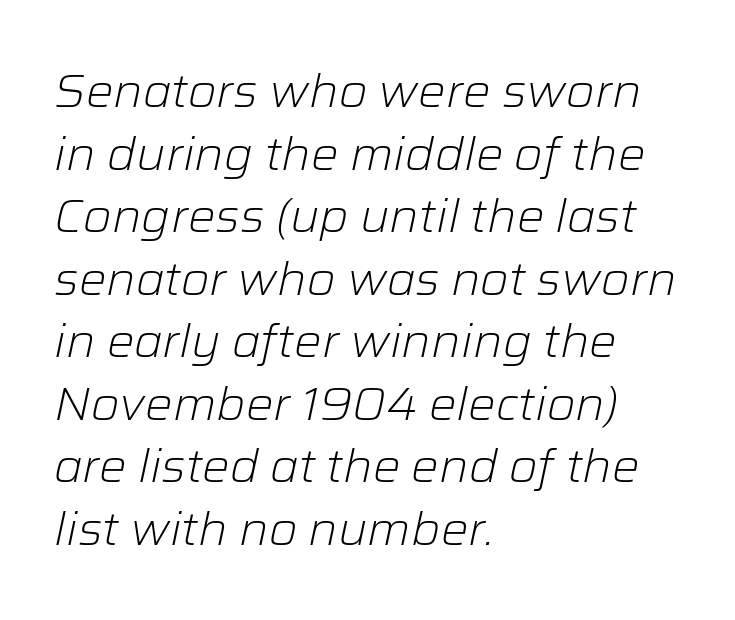
The image shows 46 px light type, italic (leaning right); set left-aligned, normal line spacing (1.36x), normal letter spacing, not underlined; low stroke contrast and a medium x-height.
